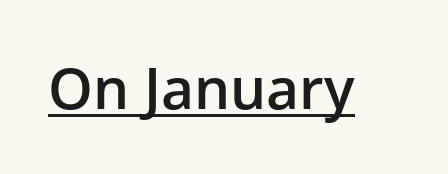
Q: Is the text bold? A: Semi-bold.
Q: Is the text italic (slanted)? A: No, it is upright.
Q: Is the typeface a serif or a sans-serif typeface? A: Sans-serif.
Q: Is the text underlined? A: Yes.
Q: Is the spacing between letters normal or unusually wide? A: Normal.
Q: Width (condensed, normal, or wide)? A: Normal.
Q: Stroke contrast? A: Low.
Q: x-height? A: Medium.
Q: Monospaced? A: No.
